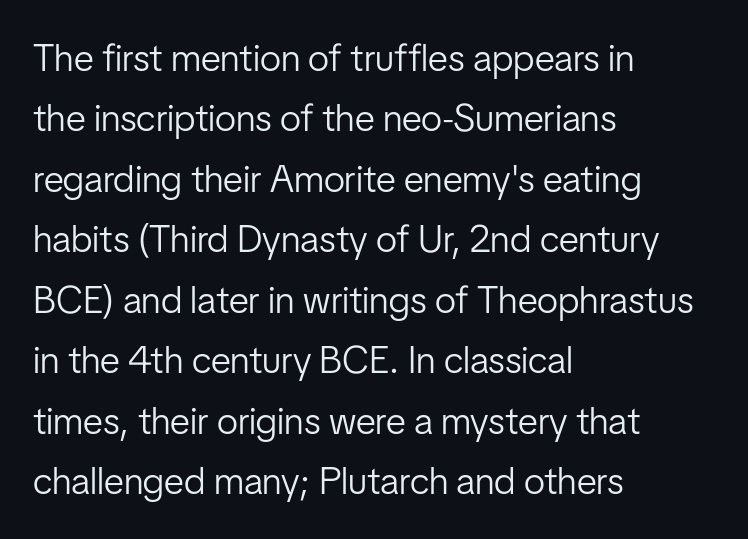
The image shows 38 px light, condensed sans-serif type, upright; set left-aligned, normal line spacing (1.59x), normal letter spacing, not underlined; low stroke contrast and a medium x-height.
